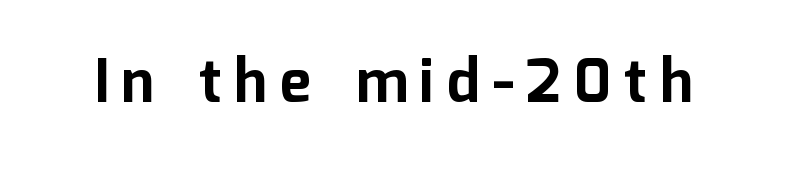
{"serif": "no", "italic": "no", "bold": "yes", "weight": "bold", "width": "normal", "stroke_contrast": "low", "x_height": "medium", "monospaced": "no", "underline": "no", "letter_spacing": "wide", "letter_spacing_em": 0.22, "glyph_px": 59}
